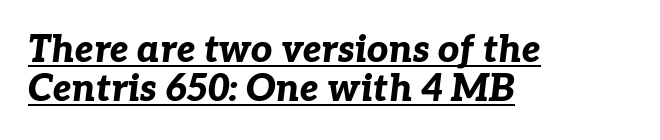
The rendering uses the underline text-decoration. These lines were composed using italics. The compositor pushed each line to the left boundary. The type is set solid horizontally, with unmodified tracking.
